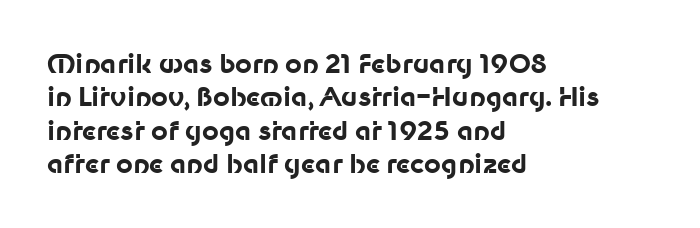
Q: Is the text bold? A: Yes.
Q: Is the text italic (slanted)? A: No, it is upright.
Q: Is the text underlined? A: No.
Q: How is the paragraph aligned? A: Left-aligned.
Q: Is the spacing between letters normal or unusually wide? A: Normal.
Q: Is the spacing between lines tight, normal or loose? A: Normal.
